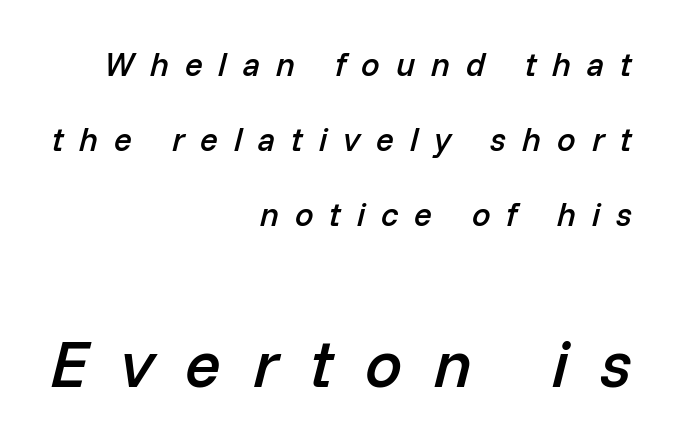
Q: Is the text bold? A: Semi-bold.
Q: Is the text italic (slanted)? A: Yes, it leans right by about 14 degrees.
Q: Is the text underlined? A: No.
Q: How is the paragraph aligned? A: Right-aligned.
Q: Is the spacing between letters normal or unusually wide? A: Unusually wide.
Q: Is the spacing between lines tight, normal or loose? A: Loose.
Q: Which block of text is set in a larger size, the first (top) or the second (bottom)? A: The second (bottom) one.
Q: Width (condensed, normal, or wide)? A: Normal.
Q: Stroke contrast? A: Low.
Q: x-height? A: Medium.
Q: Monospaced? A: No.
